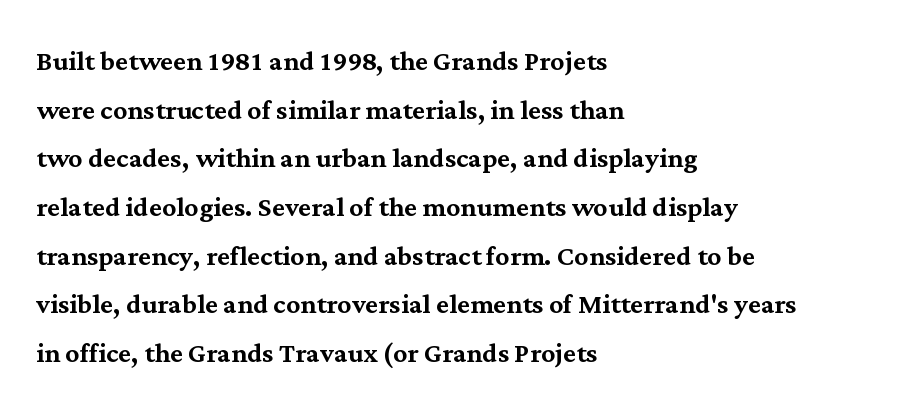
The image shows 35 px serif type, upright; set left-aligned, normal line spacing (1.39x), normal letter spacing, not underlined; medium stroke contrast and a medium x-height.
